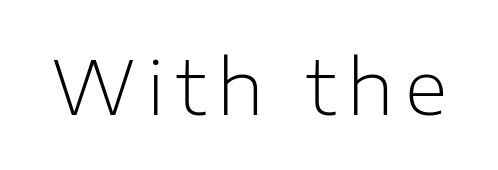
The image shows 74 px light sans-serif type, upright; set not underlined; low stroke contrast and a medium x-height.
